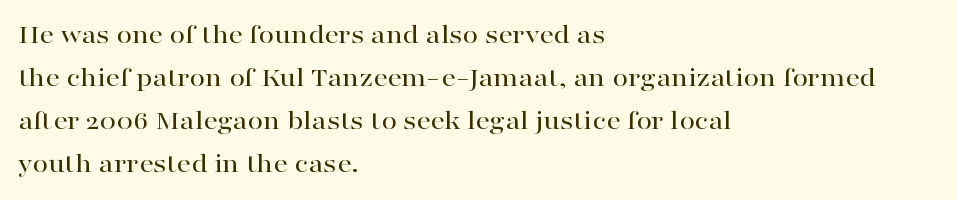
If you drew a ruler down the left edge, every line would touch it. Is there much room between lines? A standard amount, neither cramped nor airy. The strip under each line holds only bare page. Here the glyphs are tracked normally, forming tight word shapes. Note the varied advance widths — an 'i' is clearly narrower than an 'm'. The letters stand upright; this is a roman face.
